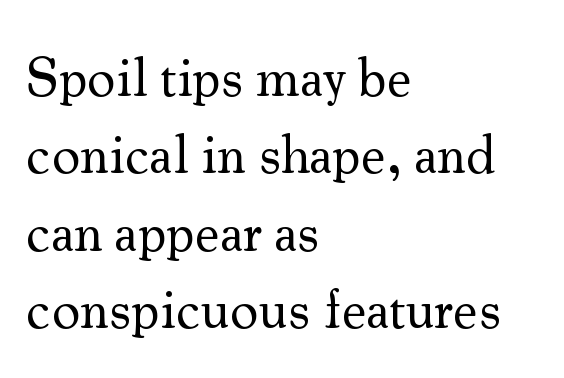
The strokes are not fattened; the text isn't bold. The words here are not underlined. The text block is weighted toward the left margin, trailing off unevenly rightward. Typographically, this falls in the serif category. Nobody touched the tracking dial on this one. The passage shown is typed in a proportional face where columns would drift.
